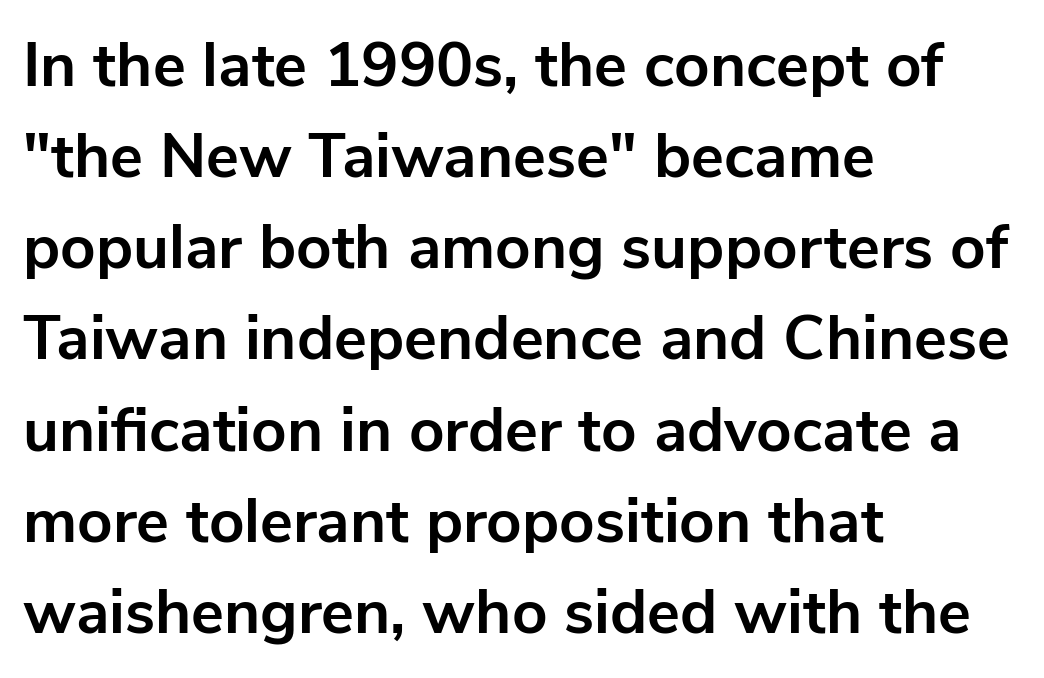
{"serif": "no", "italic": "no", "bold": "yes", "weight": "bold", "width": "normal", "stroke_contrast": "low", "x_height": "medium", "monospaced": "no", "underline": "no", "align": "left", "line_spacing": "normal", "line_spacing_ratio": 1.47, "letter_spacing": "normal", "letter_spacing_em": 0.0, "glyph_px": 62}
